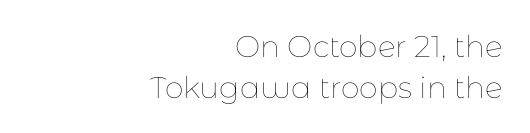
{"italic": "no", "bold": "no", "weight": "thin", "width": "normal", "stroke_contrast": "low", "x_height": "medium", "monospaced": "no", "underline": "no", "align": "right", "line_spacing": "normal", "line_spacing_ratio": 1.36, "letter_spacing": "normal", "letter_spacing_em": 0.0, "glyph_px": 30}
